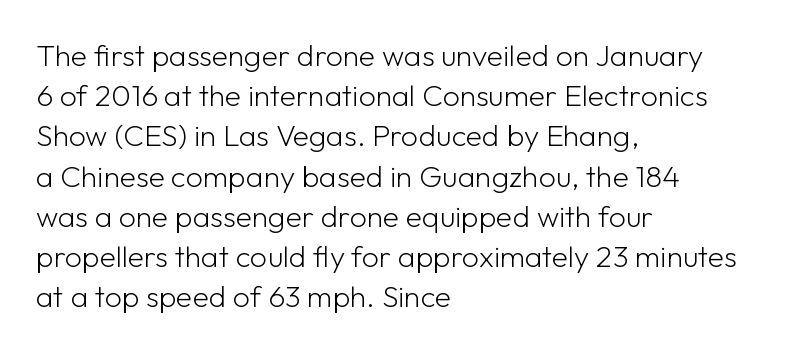
Q: Is the text bold? A: No.
Q: Is the text italic (slanted)? A: No, it is upright.
Q: Is the typeface a serif or a sans-serif typeface? A: Sans-serif.
Q: Is the text underlined? A: No.
Q: How is the paragraph aligned? A: Left-aligned.
Q: Is the spacing between letters normal or unusually wide? A: Normal.
Q: Is the spacing between lines tight, normal or loose? A: Normal.
Q: Width (condensed, normal, or wide)? A: Normal.
Q: Stroke contrast? A: Low.
Q: x-height? A: Medium.
Q: Monospaced? A: No.
